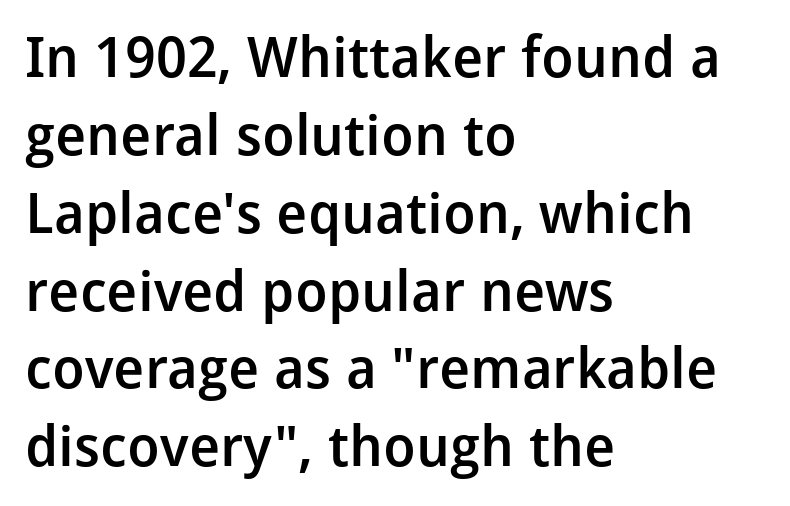
{"serif": "no", "italic": "no", "bold": "semi", "weight": "semibold", "width": "normal", "stroke_contrast": "low", "x_height": "medium", "monospaced": "no", "underline": "no", "align": "left", "line_spacing": "normal", "line_spacing_ratio": 1.39, "letter_spacing": "normal", "letter_spacing_em": 0.0, "glyph_px": 56}
